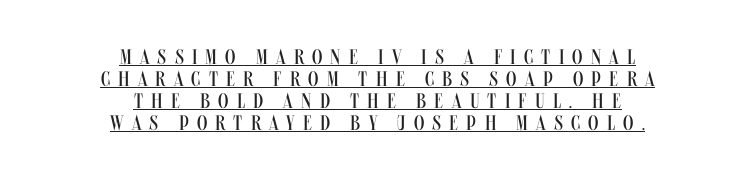
Q: Is the text bold? A: No.
Q: Is the text italic (slanted)? A: No, it is upright.
Q: Is the text underlined? A: Yes.
Q: How is the paragraph aligned? A: Centered.
Q: Is the spacing between letters normal or unusually wide? A: Unusually wide.
Q: Is the spacing between lines tight, normal or loose? A: Tight.
